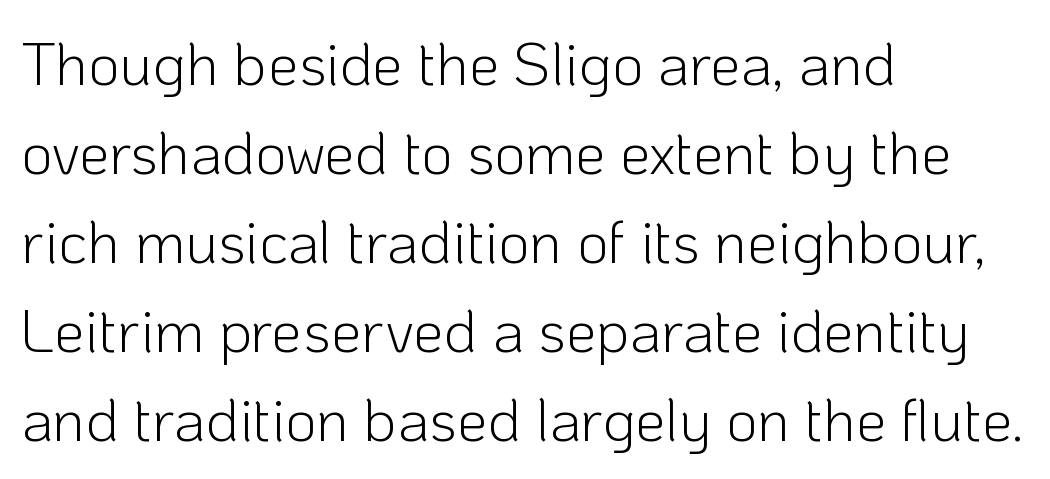
Compared with typical body copy, the letter spacing here is the same. The rendering uses natural spacing where letterforms have individual widths. Notice how the passage keeps a crisp vertical edge on the left only. Quick note: interline space is typical. This is the regular roman posture of the typeface.
